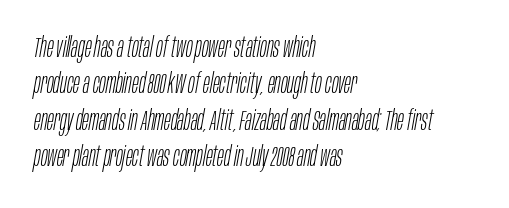
Q: Is the text bold? A: No.
Q: Is the text italic (slanted)? A: Yes, it leans right by about 10 degrees.
Q: Is the text underlined? A: No.
Q: How is the paragraph aligned? A: Left-aligned.
Q: Is the spacing between letters normal or unusually wide? A: Normal.
Q: Is the spacing between lines tight, normal or loose? A: Normal.
Q: Width (condensed, normal, or wide)? A: Condensed.
Q: Stroke contrast? A: Low.
Q: x-height? A: Large.
Q: Monospaced? A: No.
